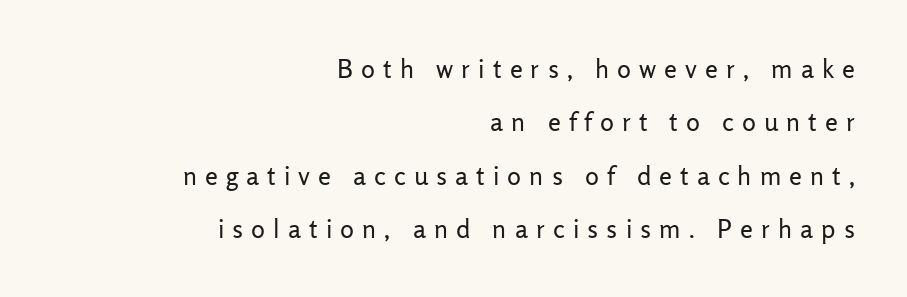
{"italic": "no", "bold": "no", "underline": "no", "align": "right", "line_spacing": "loose", "line_spacing_ratio": 2.05, "letter_spacing": "wide", "letter_spacing_em": 0.31, "glyph_px": 26}
